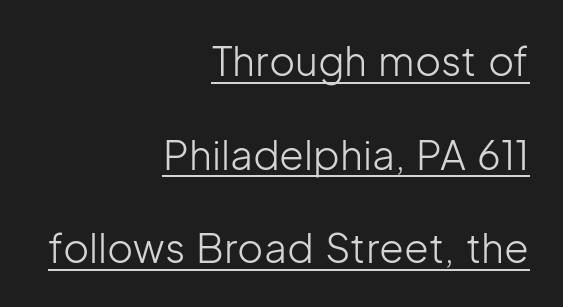
{"serif": "no", "italic": "no", "bold": "no", "weight": "light", "width": "normal", "stroke_contrast": "low", "x_height": "medium", "monospaced": "no", "underline": "yes", "align": "right", "line_spacing": "loose", "line_spacing_ratio": 2.34, "letter_spacing": "normal", "letter_spacing_em": 0.0, "glyph_px": 40}
